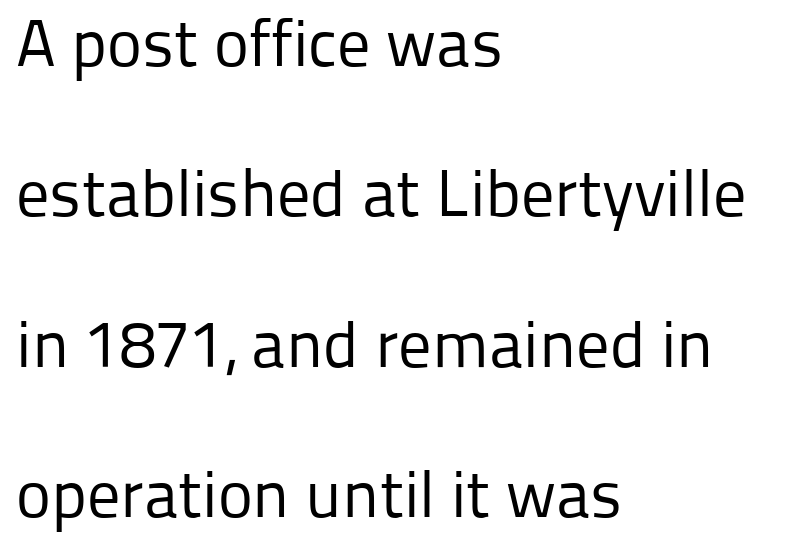
The image shows 66 px regular-weight sans-serif type, upright; set left-aligned, loose line spacing (2.28x), normal letter spacing, not underlined; low stroke contrast and a medium x-height.
